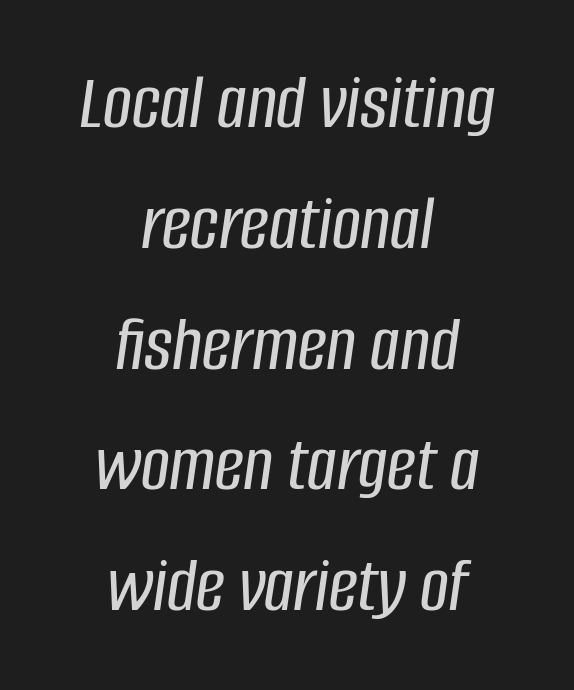
In terms of posture, this sample is oblique. In terms of leading, this rendering sits right in the middle. Nothing unusual about the tracking: characters are spaced as the font intends. Character widths vary here, with narrow letters taking less room than wide ones. Alignment: centered. The space directly below the letters is spotless.
